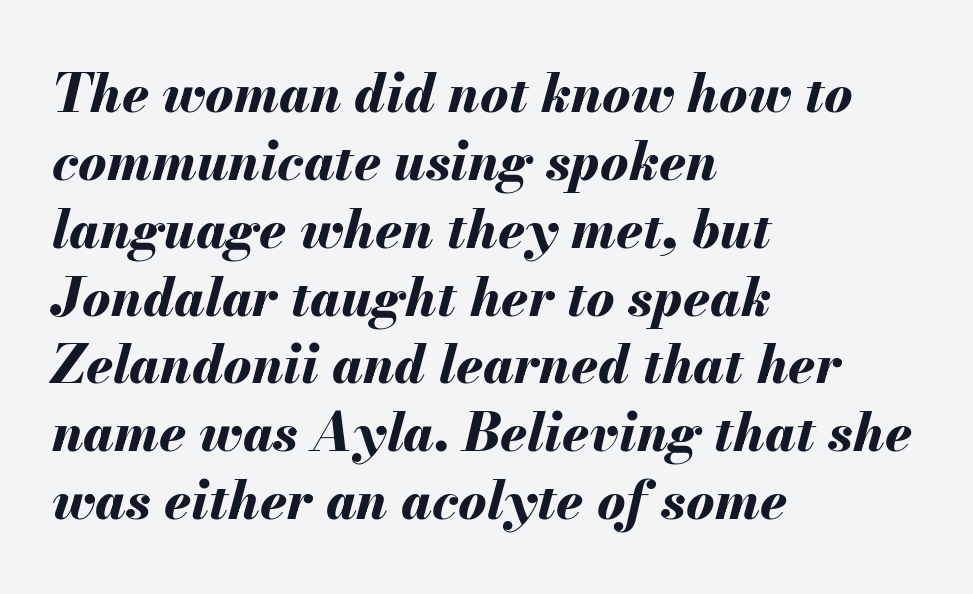
Q: Is the text bold? A: Yes.
Q: Is the text italic (slanted)? A: Yes, it leans right by about 13 degrees.
Q: Is the text underlined? A: No.
Q: How is the paragraph aligned? A: Left-aligned.
Q: Is the spacing between letters normal or unusually wide? A: Normal.
Q: Is the spacing between lines tight, normal or loose? A: Normal.
Q: Width (condensed, normal, or wide)? A: Normal.
Q: Stroke contrast? A: Medium.
Q: x-height? A: Small.
Q: Monospaced? A: No.
